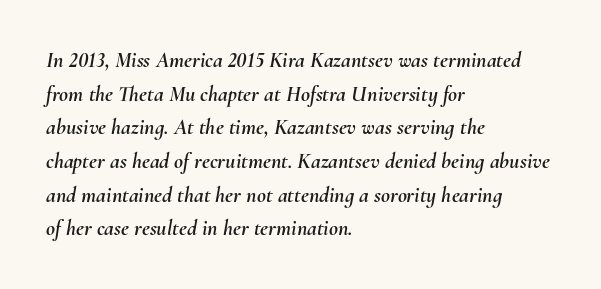
Q: Is the text italic (slanted)? A: Yes, it leans right by about 10 degrees.
Q: Is the text underlined? A: No.
Q: How is the paragraph aligned? A: Left-aligned.
Q: Is the spacing between letters normal or unusually wide? A: Normal.
Q: Is the spacing between lines tight, normal or loose? A: Normal.
